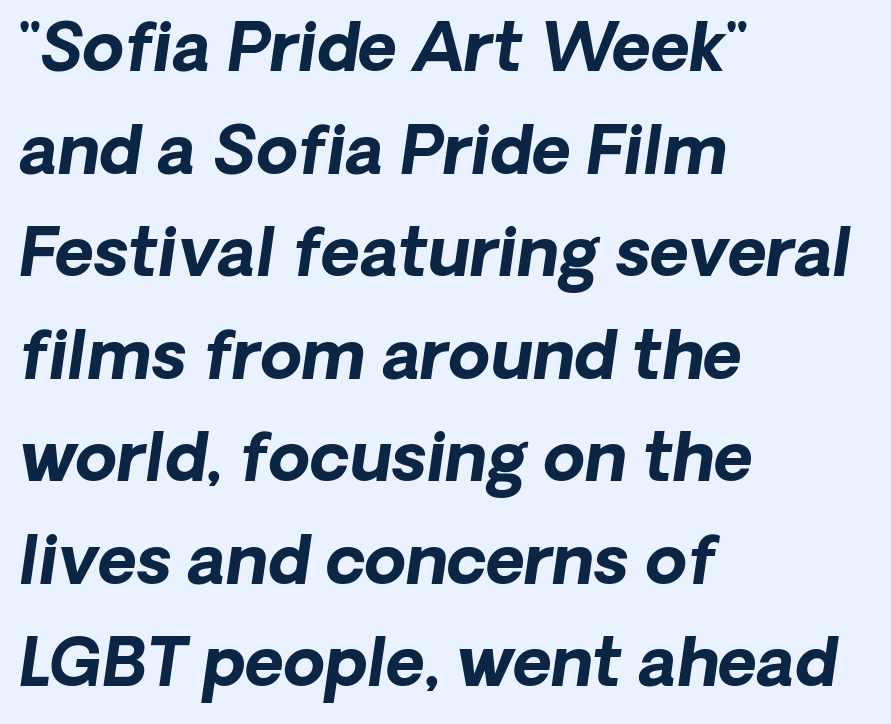
Q: Is the text bold? A: Yes.
Q: Is the typeface a serif or a sans-serif typeface? A: Sans-serif.
Q: Is the text underlined? A: No.
Q: How is the paragraph aligned? A: Left-aligned.
Q: Is the spacing between letters normal or unusually wide? A: Normal.
Q: Is the spacing between lines tight, normal or loose? A: Normal.
Q: Width (condensed, normal, or wide)? A: Normal.
Q: Stroke contrast? A: Low.
Q: x-height? A: Medium.
Q: Monospaced? A: No.
